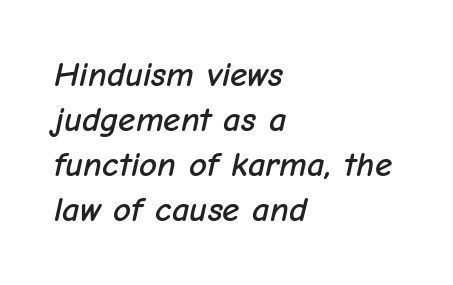
{"italic": "yes", "lean": "right", "slant_degrees": 12, "width": "normal", "stroke_contrast": "low", "x_height": "medium", "monospaced": "no", "underline": "no", "align": "left", "line_spacing": "normal", "line_spacing_ratio": 1.29, "letter_spacing": "normal", "letter_spacing_em": 0.0, "glyph_px": 35}
